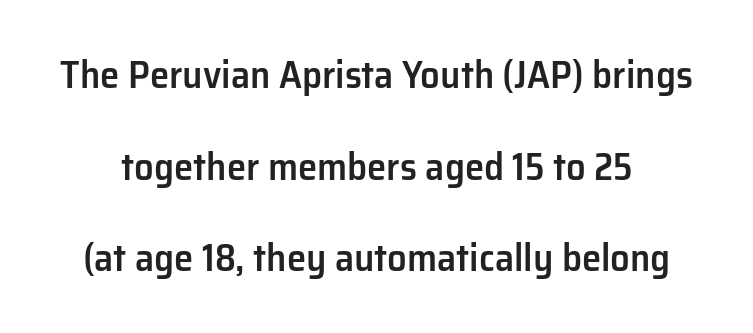
The block of text is sparse from top to bottom, with ample space between rows. The typesetting leans somewhat heavy: a semibold. The type family on display is of the sans-serif kind. Nobody drew a line under any word here.
